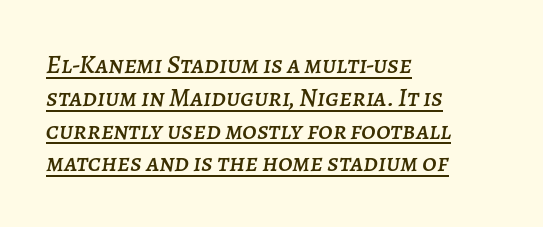
When letters slant like this, we call the style italic. Where is the straight margin? On the left. A baseline rule has been typeset under these characters. Regular leading.
